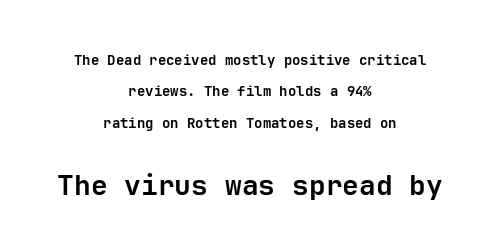
What's the leading like? Stretched, with rows far apart. A sans-serif font was chosen for this passage. You get the small type first, then a jump to larger type. Horizontally, the lines are justified to the midpoint only. Quick note: not italic, upright. Unmarked baselines from the first word to the last.
